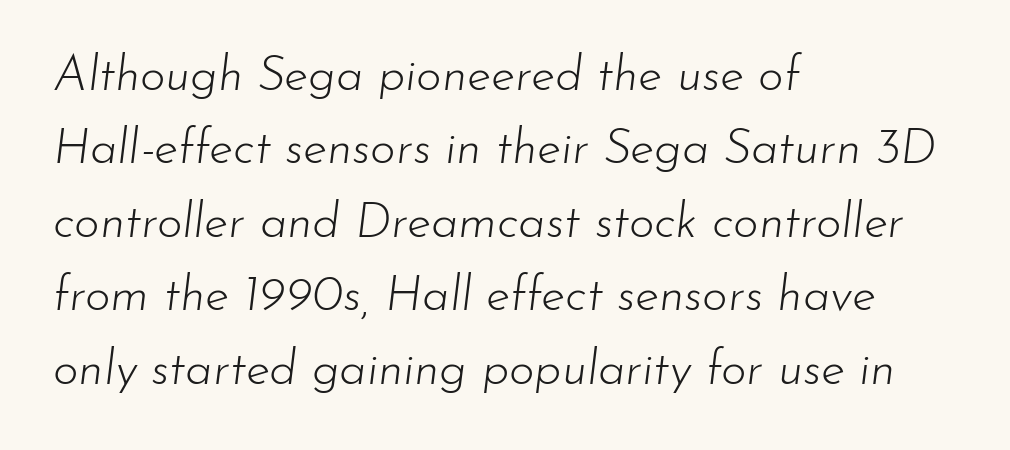
The image shows 49 px light type, italic (leaning right); set left-aligned, normal line spacing (1.5x), normal letter spacing, not underlined; low stroke contrast and a small x-height.
